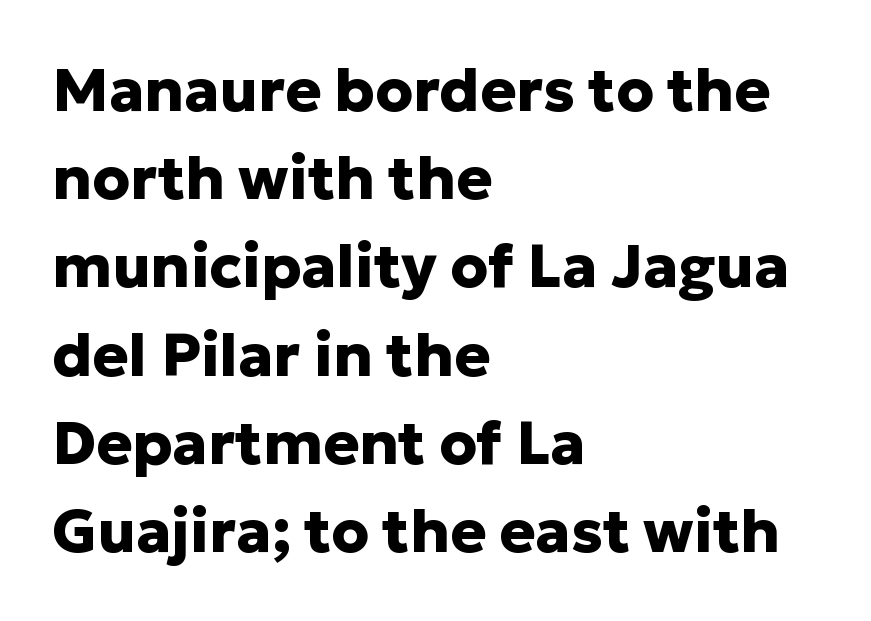
To sum up the face: it is a sans, with no serifs. The face used here is rendered with its standard letterfit. The characters look thick and weighty, a clear bold. The specimen reads as upright at a glance.
